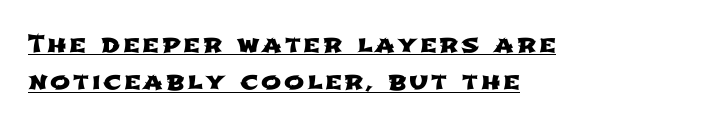
Q: Is the text underlined? A: Yes.
Q: How is the paragraph aligned? A: Left-aligned.
Q: Is the spacing between lines tight, normal or loose? A: Normal.
